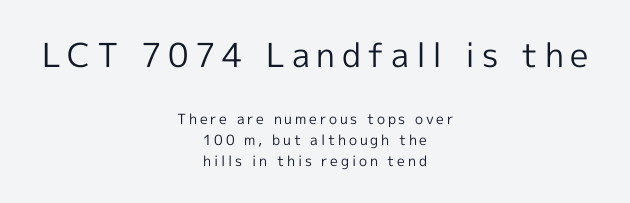
A typesetter would call this leading conventional body-copy spacing. These lines have a slow, spaced-out rhythm from letter to letter. The letterforms sit at book weight or below. These lines stack symmetrically, like a column narrowing and widening about its center. You can tell it's not italic because the verticals are truly vertical.
